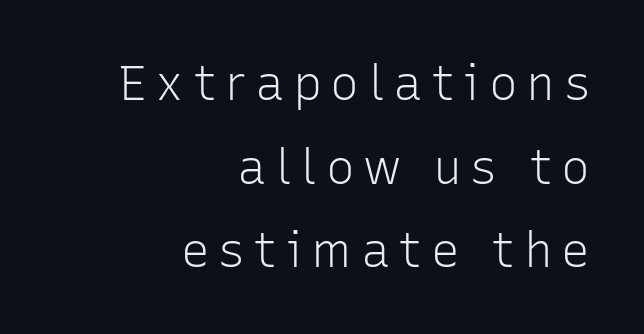
{"serif": "no", "italic": "no", "bold": "no", "weight": "light", "width": "normal", "stroke_contrast": "low", "x_height": "medium", "monospaced": "no", "underline": "no", "align": "right", "line_spacing_ratio": 1.74, "glyph_px": 48}
